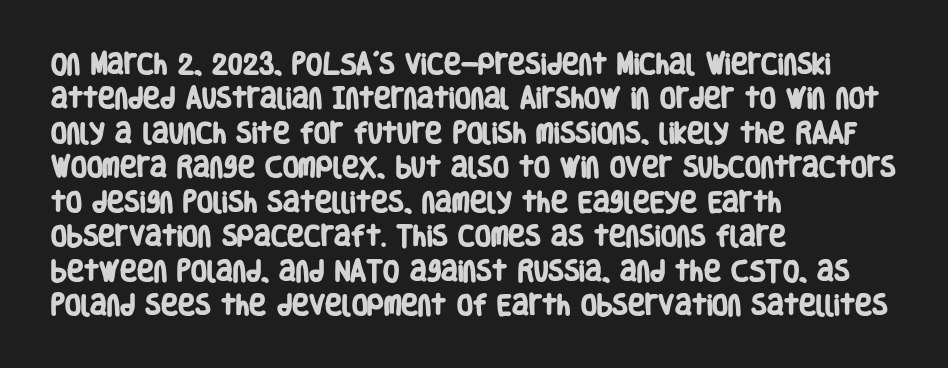
The area under the type is left untouched. Line starts are locked; line ends wander. Regarding leading, the lines here are spaced in the standard way. Heavy, bold letterforms.
